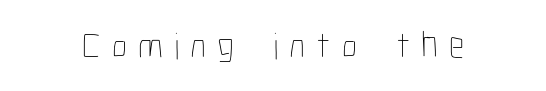
Every character sits straight up, as roman type does. The zone under the glyphs is completely vacant. You could not count columns in this text — the font is proportionally spaced. The strokes carry an ordinary text weight at most. The line texture is sparse and dotted thanks to wide tracking.
